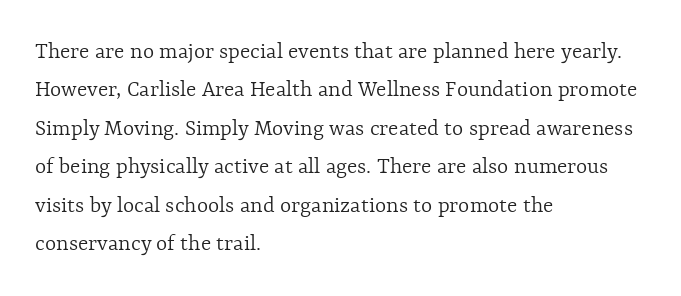
Q: Is the text bold? A: No.
Q: Is the text italic (slanted)? A: No, it is upright.
Q: Is the text underlined? A: No.
Q: How is the paragraph aligned? A: Left-aligned.
Q: Is the spacing between letters normal or unusually wide? A: Normal.
Q: Is the spacing between lines tight, normal or loose? A: Normal.
